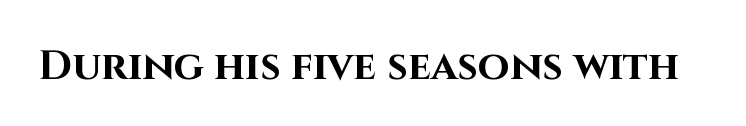
This sample has the flowing, uneven cadence of proportional lettering. A typesetter would call this zero additional tracking. Heavy-handed strokes throughout: this text is bold. Posture: upright roman.
